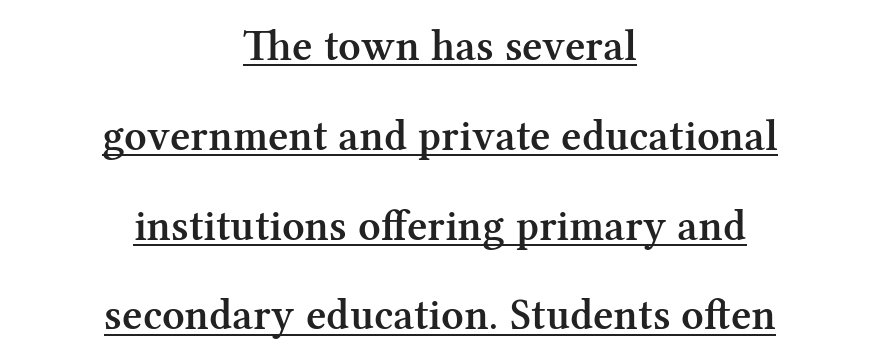
{"serif": "yes", "italic": "no", "bold": "semi", "weight": "semibold", "width": "normal", "stroke_contrast": "medium", "x_height": "medium", "monospaced": "no", "underline": "yes", "align": "center", "line_spacing": "loose", "line_spacing_ratio": 2.04, "letter_spacing": "normal", "letter_spacing_em": 0.0, "glyph_px": 44}
